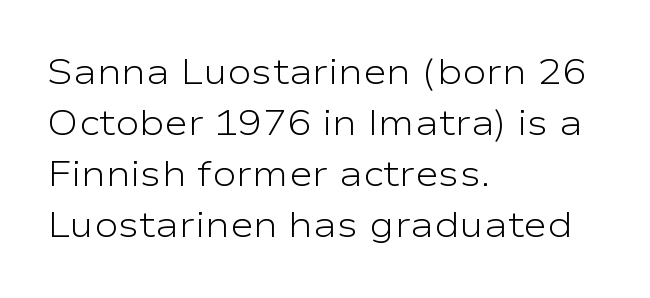
The passage shown is not bold in any degree. The type family on display is of the sans-serif kind. These lines were composed using upright roman letters. Beneath every word, the page is bare. Character widths vary here, with narrow letters taking less room than wide ones.
